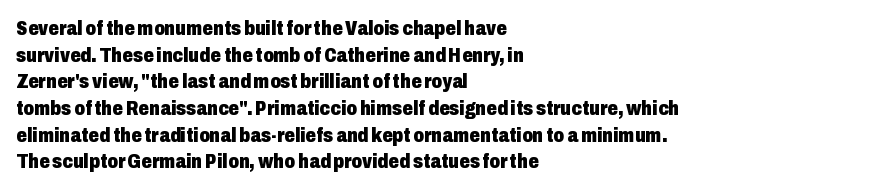
Q: Is the text bold? A: Yes.
Q: Is the text italic (slanted)? A: No, it is upright.
Q: Is the text underlined? A: No.
Q: How is the paragraph aligned? A: Left-aligned.
Q: Is the spacing between letters normal or unusually wide? A: Normal.
Q: Is the spacing between lines tight, normal or loose? A: Normal.
